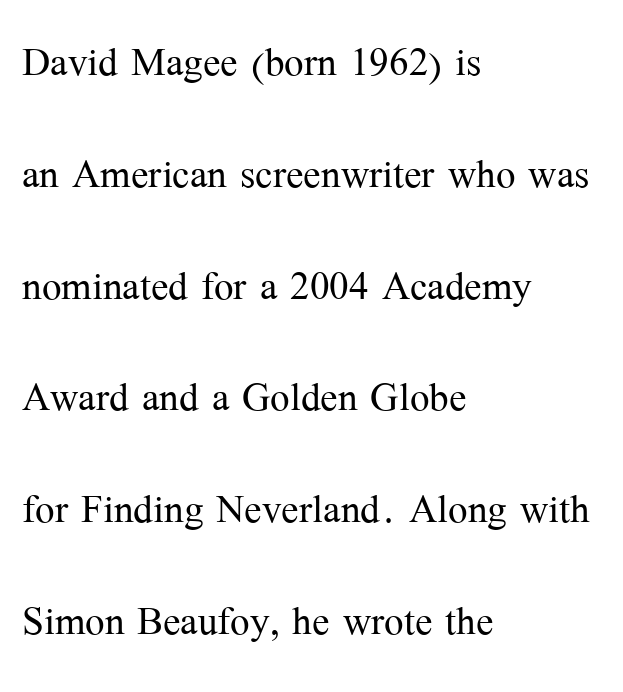
Q: Is the text bold? A: No.
Q: Is the text italic (slanted)? A: No, it is upright.
Q: Is the typeface a serif or a sans-serif typeface? A: Serif.
Q: Is the text underlined? A: No.
Q: How is the paragraph aligned? A: Left-aligned.
Q: Is the spacing between letters normal or unusually wide? A: Normal.
Q: Is the spacing between lines tight, normal or loose? A: Loose.
Q: Width (condensed, normal, or wide)? A: Normal.
Q: Stroke contrast? A: Medium.
Q: x-height? A: Medium.
Q: Monospaced? A: No.
